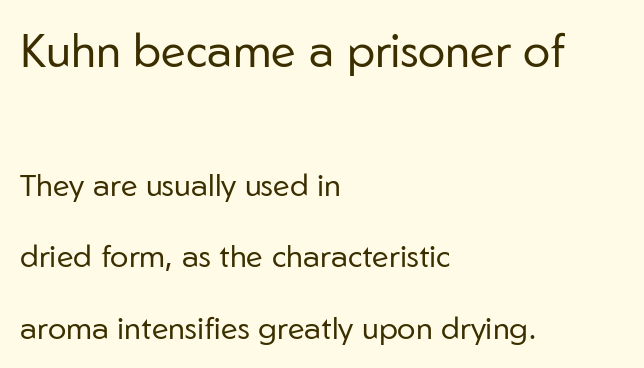
In terms of letterspacing, this is plain default setting. The face used here appears at its bigger size in the upper chunk. Reading down the column, the eye jumps a long way to each next line. Bold? No — there's no thickening of the strokes. The baseline area is clear.
